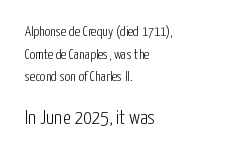
A normal amount of white space separates one row of letters from the next. This is the regular roman posture of the typeface. Bold? No — there's no thickening of the strokes. Characters follow at the spacing the type designer built in.
